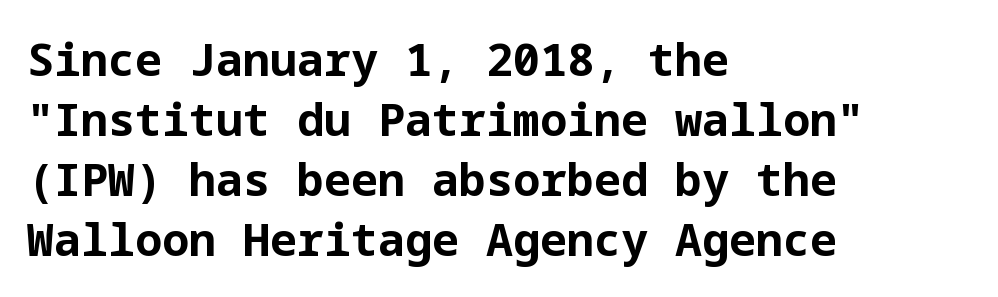
The image shows 45 px bold sans-serif type, upright; set left-aligned, normal line spacing (1.33x), normal letter spacing, not underlined; low stroke contrast and a medium x-height.
